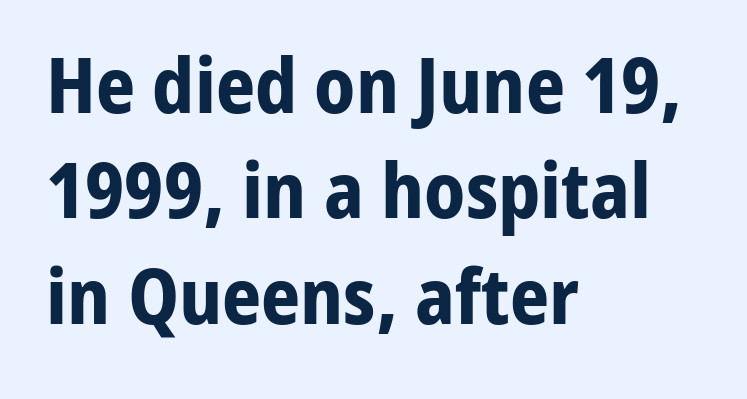
Q: Is the text bold? A: Yes.
Q: Is the text italic (slanted)? A: No, it is upright.
Q: Is the typeface a serif or a sans-serif typeface? A: Sans-serif.
Q: Is the text underlined? A: No.
Q: How is the paragraph aligned? A: Left-aligned.
Q: Is the spacing between letters normal or unusually wide? A: Normal.
Q: Is the spacing between lines tight, normal or loose? A: Normal.
Q: Width (condensed, normal, or wide)? A: Normal.
Q: Stroke contrast? A: Low.
Q: x-height? A: Medium.
Q: Monospaced? A: No.
